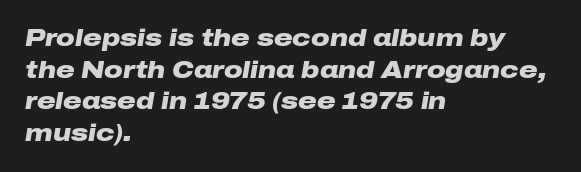
The image shows 23 px bold type, italic (leaning right); set left-aligned, normal line spacing (1.38x), normal letter spacing, not underlined.
